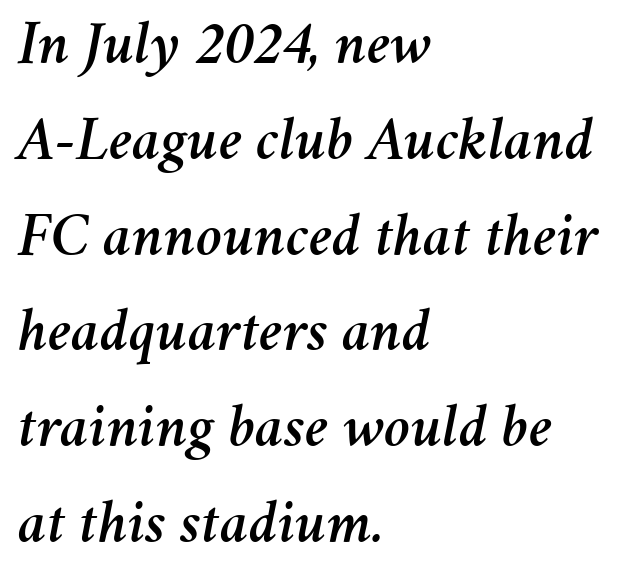
The paragraph shown leans on its left margin. Regarding leading, the lines here are spaced in the standard way. Nothing unusual about the tracking: characters are spaced as the font intends. The space directly below the letters is spotless.
